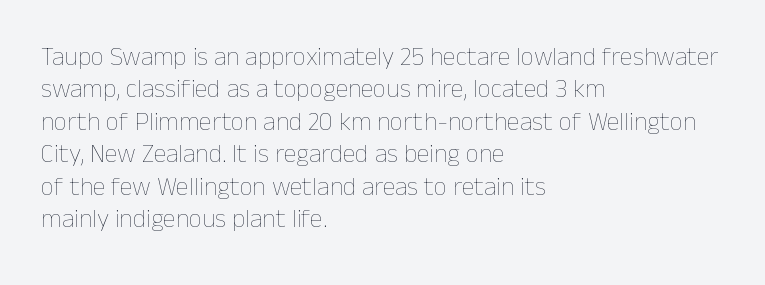
Line spacing here is normal. Nobody touched the tracking dial on this one. Quick note: underline off. Designer's note — italics off, roman on. The lines are quadded left.
